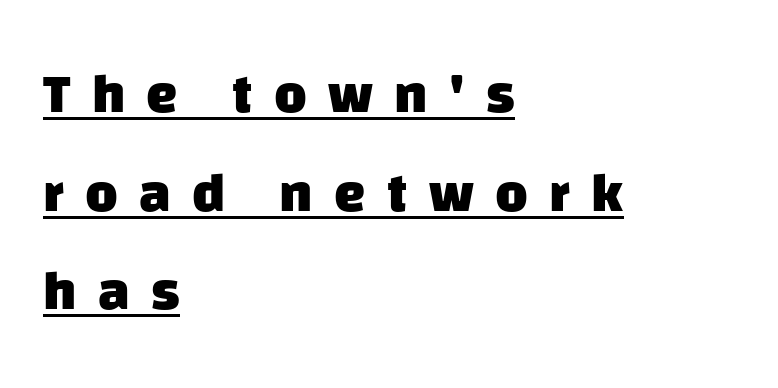
Heavy, bold letterforms. Caption: lettering with a line underneath. Font category for this specimen: sans-serif. Leftover space on each line is placed entirely after the last word. Each word looks stretched out because of the extra space between its letters.
